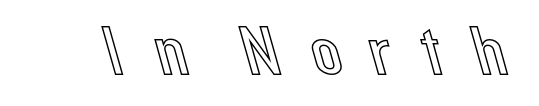
The image shows 71 px text type; set unusually wide letter spacing (+0.24 em), not underlined; a medium x-height.
